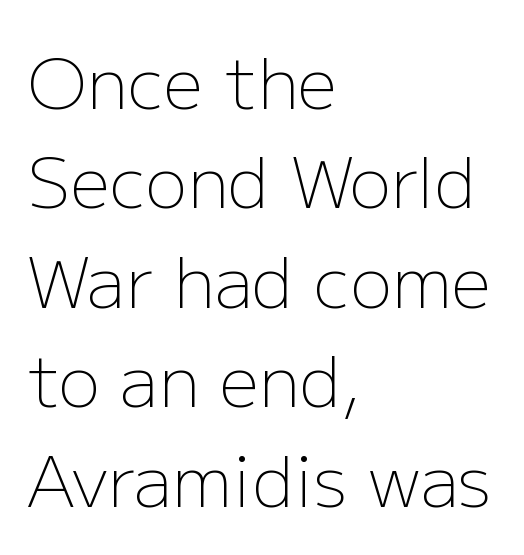
The image shows 70 px light sans-serif type, upright; set left-aligned, normal line spacing (1.42x), normal letter spacing, not underlined; low stroke contrast and a medium x-height.
